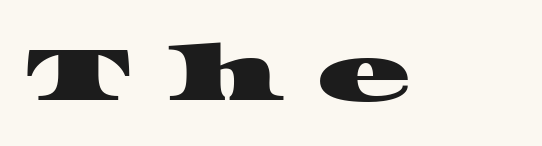
The image shows 79 px wide serif type; set unusually wide letter spacing (+0.42 em), not underlined; high stroke contrast and a large x-height.
